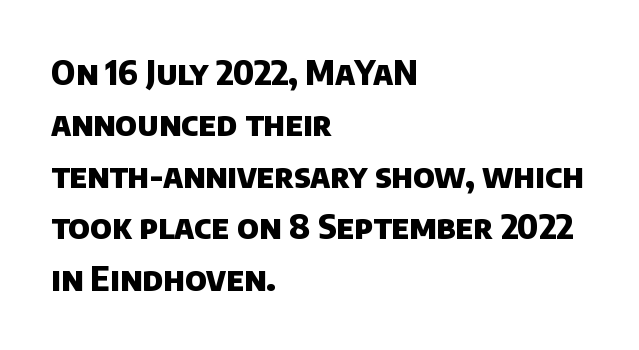
Q: Is the text bold? A: Yes.
Q: Is the typeface a serif or a sans-serif typeface? A: Sans-serif.
Q: Is the text underlined? A: No.
Q: How is the paragraph aligned? A: Left-aligned.
Q: Is the spacing between letters normal or unusually wide? A: Normal.
Q: Is the spacing between lines tight, normal or loose? A: Normal.
Q: Width (condensed, normal, or wide)? A: Normal.
Q: Stroke contrast? A: Low.
Q: x-height? A: Large.
Q: Monospaced? A: No.
